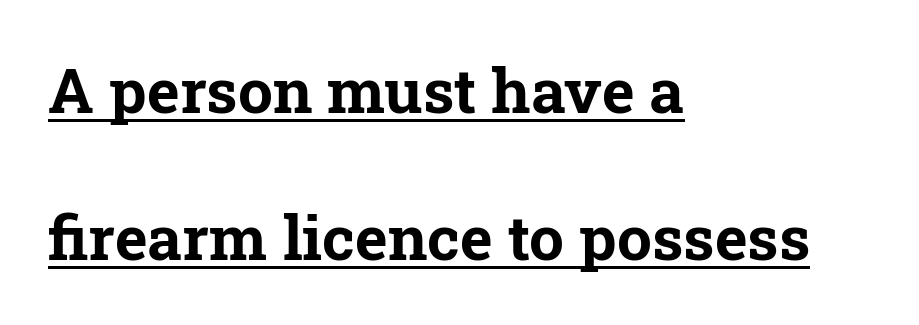
Reading down the block, your eye returns to a fixed left position each line. Are there feet on the stems? There are — it's a serif. This sample carries an underscore along the baseline area. The type sits square on the baseline with zero lean. The face used here is proportionally spaced, like ordinary book or web type.
